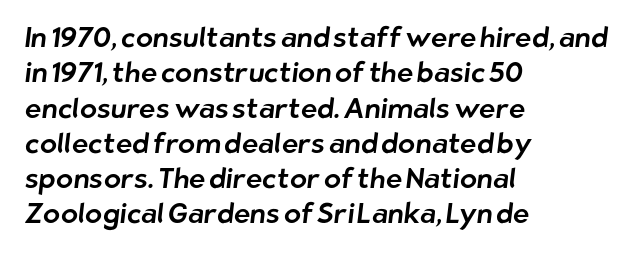
The image shows 28 px sans-serif type; set left-aligned, normal line spacing (1.26x), normal letter spacing, not underlined; low stroke contrast and a medium x-height.
